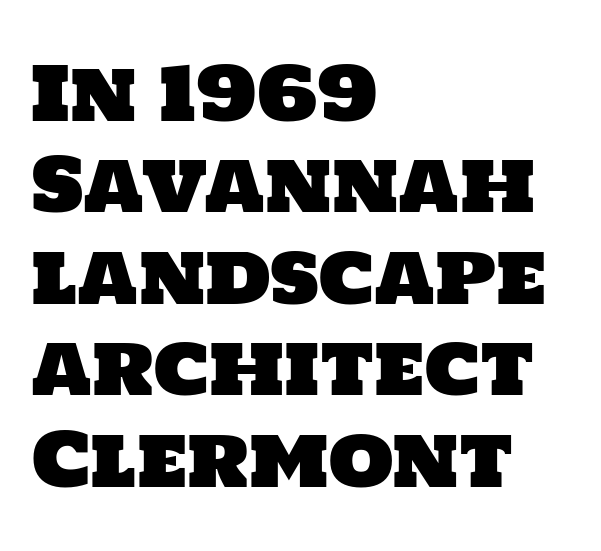
Here the glyphs are tracked normally, forming tight word shapes. A typesetter would call this proportional, since set widths differ per character. This rendering features lettering with no underline. Left-aligned paragraph, ragged on the right. The glyphs in this specimen are sans serif.
